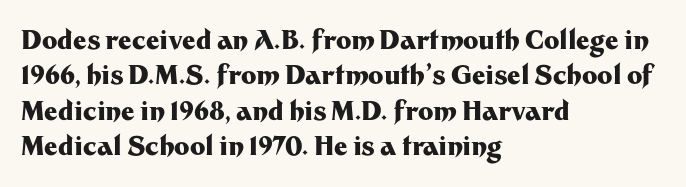
Q: Is the text bold? A: Yes.
Q: Is the text italic (slanted)? A: No, it is upright.
Q: Is the text underlined? A: No.
Q: How is the paragraph aligned? A: Left-aligned.
Q: Is the spacing between letters normal or unusually wide? A: Normal.
Q: Is the spacing between lines tight, normal or loose? A: Normal.
